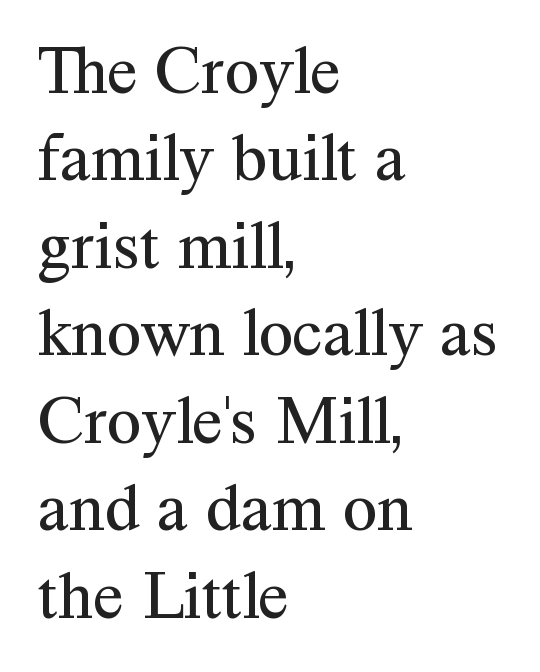
Which margin do the lines hug? The left one — the right edge is uneven. Is the type heavy? It reads as light-to-regular instead. Check where the strokes stop: tiny serifs finish them off. The face used here is proportionally spaced, like ordinary book or web type. In terms of posture, this sample is upright. This rendering leaves character spacing at its baseline value.
